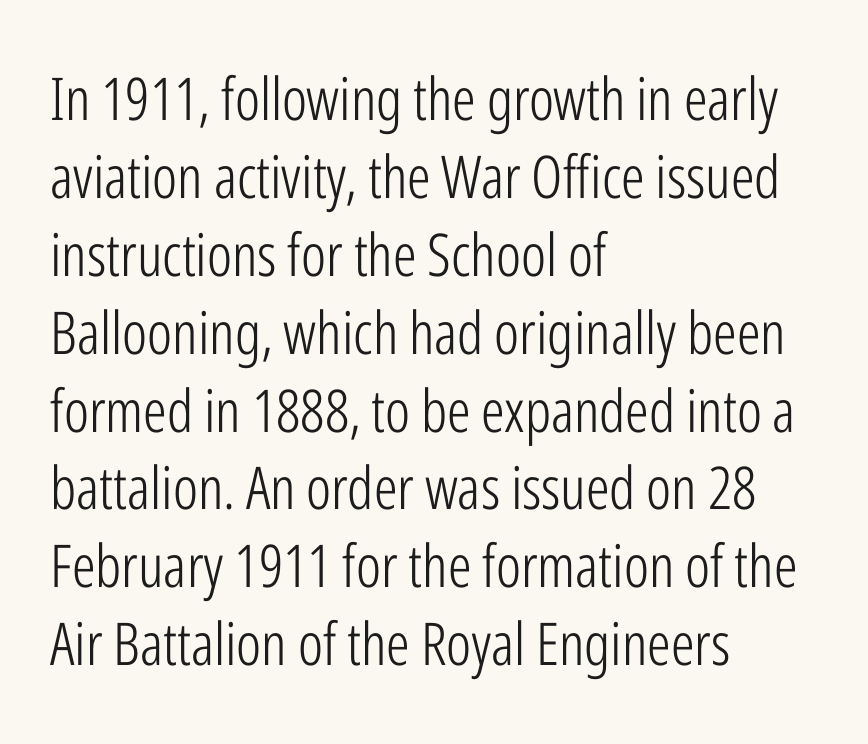
The image shows 59 px light, condensed sans-serif type, upright; set left-aligned, normal line spacing (1.32x), normal letter spacing, not underlined; low stroke contrast and a medium x-height.
